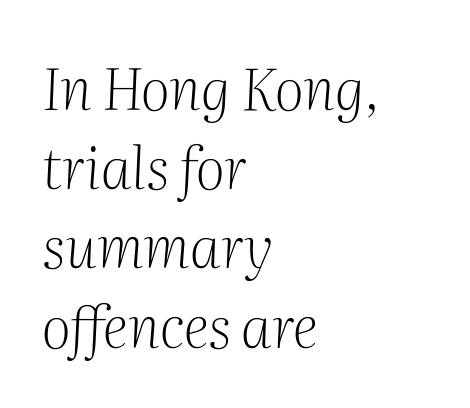
{"serif": "yes", "italic": "yes", "lean": "right", "slant_degrees": 2, "bold": "no", "weight": "light", "width": "normal", "stroke_contrast": "medium", "x_height": "medium", "monospaced": "no", "underline": "no", "align": "left", "line_spacing": "normal", "line_spacing_ratio": 1.39, "letter_spacing": "normal", "letter_spacing_em": 0.0, "glyph_px": 57}
